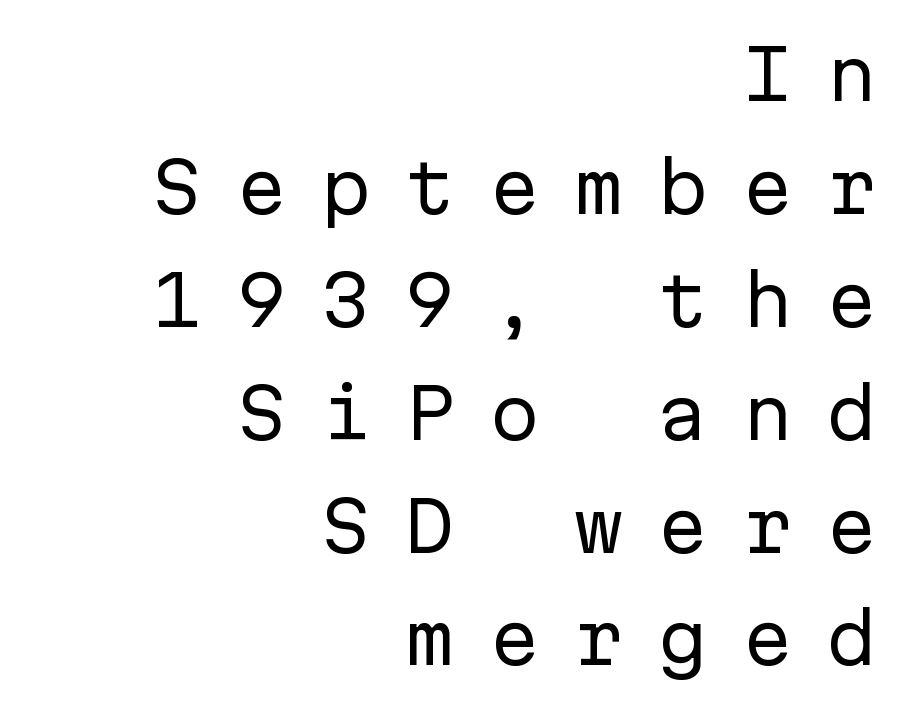
Q: Is the text bold? A: No.
Q: Is the text italic (slanted)? A: No, it is upright.
Q: Is the typeface a serif or a sans-serif typeface? A: Sans-serif.
Q: Is the text underlined? A: No.
Q: How is the paragraph aligned? A: Right-aligned.
Q: Is the spacing between letters normal or unusually wide? A: Unusually wide.
Q: Is the spacing between lines tight, normal or loose? A: Normal.
Q: Width (condensed, normal, or wide)? A: Normal.
Q: Stroke contrast? A: Low.
Q: x-height? A: Medium.
Q: Monospaced? A: Yes.
